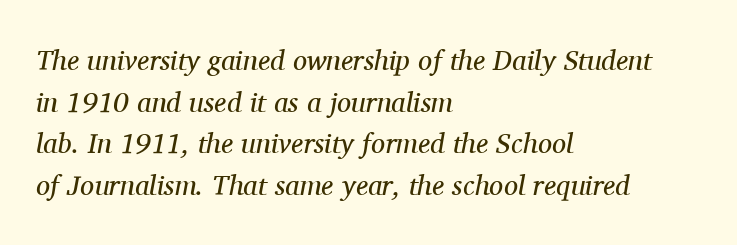
The image shows 28 px regular-weight serif type, italic (leaning right); set left-aligned, normal line spacing (1.49x), normal letter spacing, not underlined; medium stroke contrast and a medium x-height.
